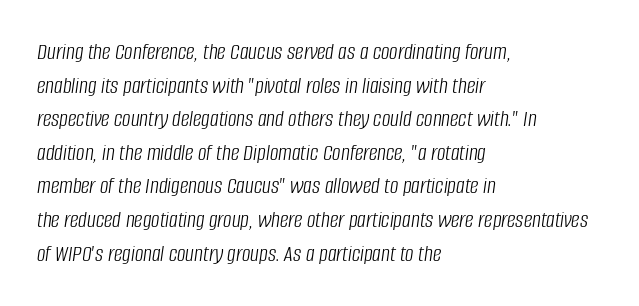
{"italic": "yes", "lean": "right", "slant_degrees": 8, "bold": "no", "underline": "no", "align": "left", "line_spacing": "normal", "line_spacing_ratio": 1.4, "letter_spacing": "normal", "letter_spacing_em": 0.0, "glyph_px": 24}
